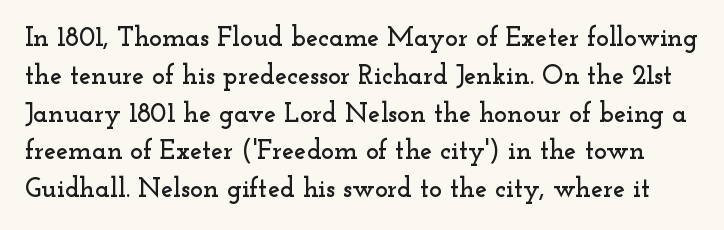
The image shows 27 px text type, upright; set normal line spacing (1.4x), normal letter spacing, not underlined.
